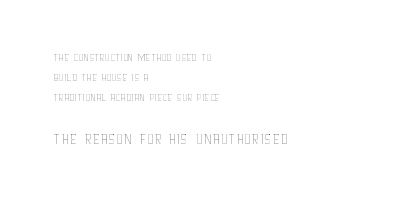
Q: Is the text bold? A: No.
Q: Is the text italic (slanted)? A: No, it is upright.
Q: Is the text underlined? A: No.
Q: How is the paragraph aligned? A: Left-aligned.
Q: Is the spacing between letters normal or unusually wide? A: Normal.
Q: Is the spacing between lines tight, normal or loose? A: Normal.
Q: Which block of text is set in a larger size, the first (top) or the second (bottom)? A: The second (bottom) one.
